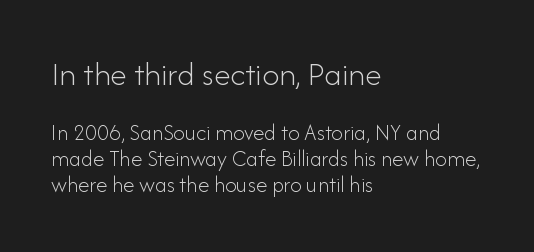
{"serif": "no", "italic": "no", "bold": "no", "weight": "light", "width": "normal", "stroke_contrast": "low", "x_height": "small", "monospaced": "no", "underline": "no", "align": "left", "line_spacing": "tight", "line_spacing_ratio": 1.14, "letter_spacing": "normal", "letter_spacing_em": 0.0, "larger_block": "first", "size_ratio": 1.48, "glyph_px": 34}
